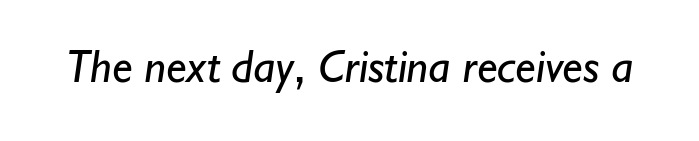
The image shows 47 px regular-weight sans-serif type; set normal letter spacing, not underlined; low stroke contrast and a small x-height.
